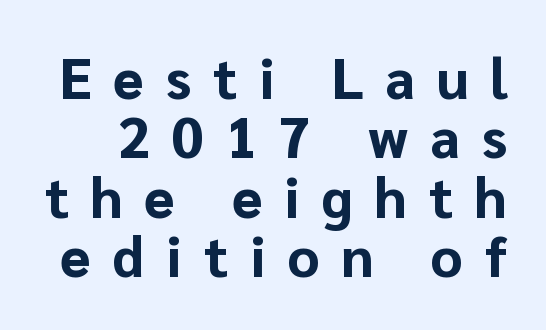
Q: Is the text bold? A: Yes.
Q: Is the text italic (slanted)? A: No, it is upright.
Q: Is the typeface a serif or a sans-serif typeface? A: Sans-serif.
Q: Is the text underlined? A: No.
Q: Is the spacing between letters normal or unusually wide? A: Unusually wide.
Q: Is the spacing between lines tight, normal or loose? A: Tight.
Q: Width (condensed, normal, or wide)? A: Normal.
Q: Stroke contrast? A: Low.
Q: x-height? A: Medium.
Q: Monospaced? A: No.
